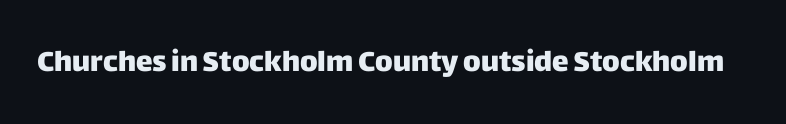
This is heavy type, rendered in bold. The font family rendered here belongs to the sans-serif group. Proportional: the letters do not fall into vertical columns. Inter-character spacing is left at the font's built-in metrics. Each row of text sits above clean, open space.
